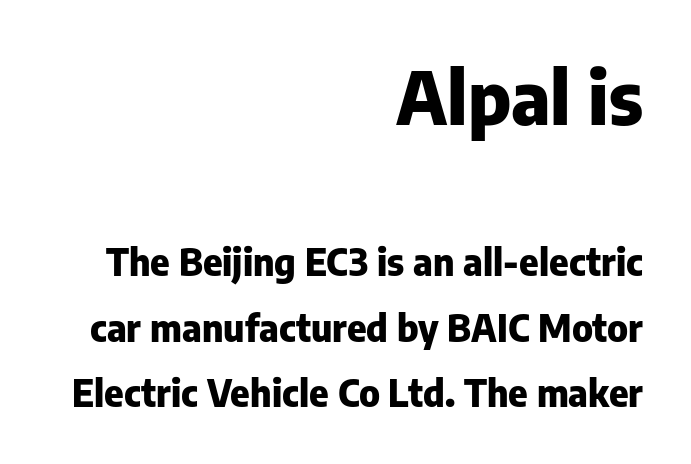
{"serif": "no", "italic": "no", "bold": "yes", "weight": "heavy", "width": "normal", "stroke_contrast": "low", "x_height": "medium", "monospaced": "no", "underline": "no", "align": "right", "line_spacing_ratio": 1.76, "letter_spacing": "normal", "letter_spacing_em": 0.0, "larger_block": "first", "size_ratio": 2.0, "glyph_px": 74}
